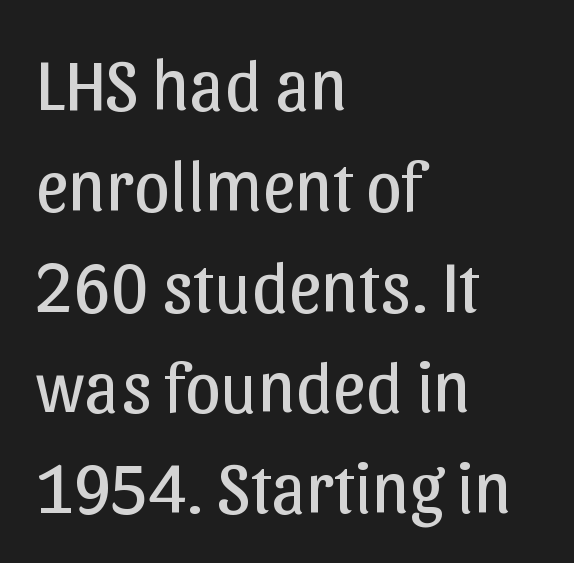
Q: Is the text bold? A: No.
Q: Is the text italic (slanted)? A: No, it is upright.
Q: Is the typeface a serif or a sans-serif typeface? A: Sans-serif.
Q: Is the text underlined? A: No.
Q: How is the paragraph aligned? A: Left-aligned.
Q: Is the spacing between letters normal or unusually wide? A: Normal.
Q: Is the spacing between lines tight, normal or loose? A: Normal.
Q: Width (condensed, normal, or wide)? A: Normal.
Q: Stroke contrast? A: Low.
Q: x-height? A: Medium.
Q: Monospaced? A: No.
